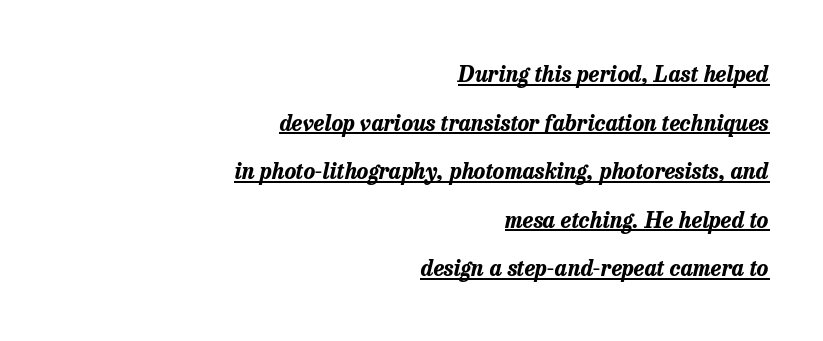
Q: Is the text bold? A: Yes.
Q: Is the text italic (slanted)? A: Yes, it leans right by about 13 degrees.
Q: Is the text underlined? A: Yes.
Q: How is the paragraph aligned? A: Right-aligned.
Q: Is the spacing between letters normal or unusually wide? A: Normal.
Q: Is the spacing between lines tight, normal or loose? A: Loose.
